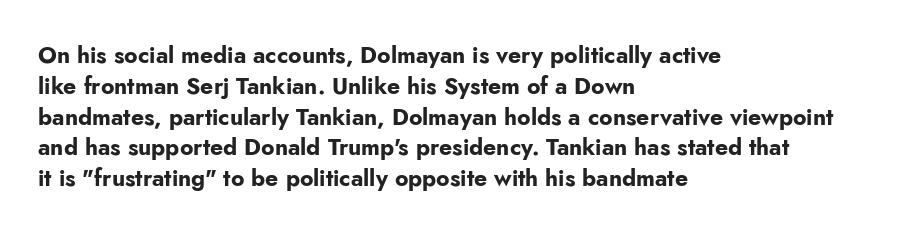
{"italic": "no", "bold": "yes", "underline": "no", "align": "left", "line_spacing": "normal", "line_spacing_ratio": 1.34, "letter_spacing": "normal", "letter_spacing_em": 0.0, "glyph_px": 23}
